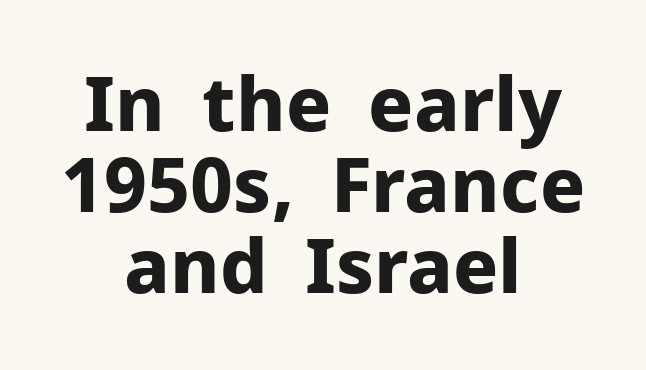
The image shows 75 px bold sans-serif type, upright; set centered, tight line spacing (1.08x), normal letter spacing, not underlined; low stroke contrast and a medium x-height.
